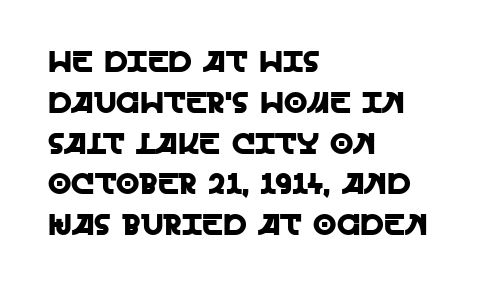
{"serif": "no", "italic": "no", "width": "normal", "x_height": "large", "monospaced": "no", "underline": "no", "align": "left", "line_spacing": "normal", "line_spacing_ratio": 1.36, "letter_spacing": "normal", "letter_spacing_em": 0.0, "glyph_px": 30}
